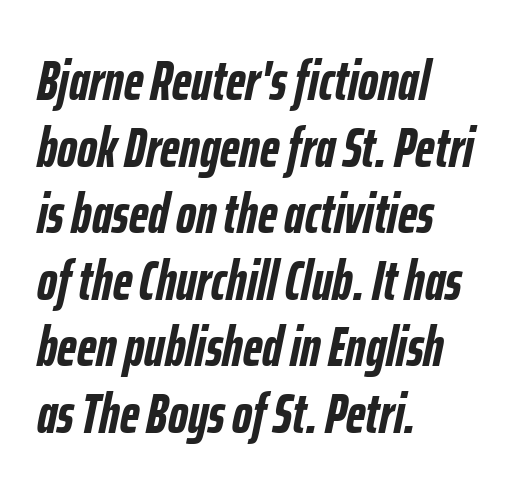
The image shows 55 px semibold, condensed type, italic (leaning right); set left-aligned, line spacing 1.21x, normal letter spacing, not underlined; low stroke contrast and a medium x-height.
